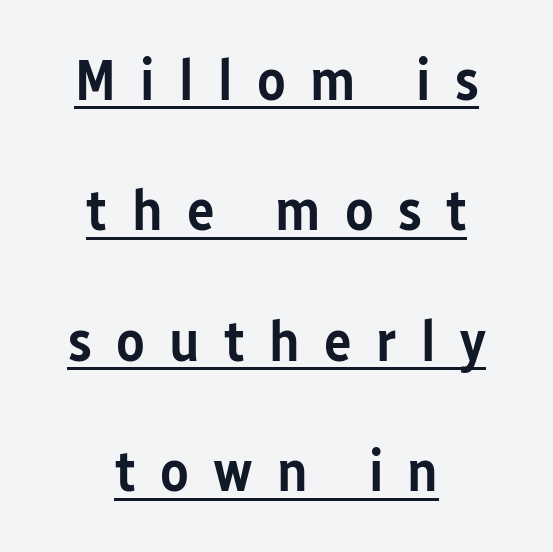
{"serif": "no", "italic": "no", "bold": "semi", "weight": "semibold", "width": "condensed", "stroke_contrast": "low", "x_height": "medium", "monospaced": "no", "underline": "yes", "align": "center", "line_spacing": "loose", "line_spacing_ratio": 2.25, "letter_spacing": "wide", "letter_spacing_em": 0.42, "glyph_px": 58}
